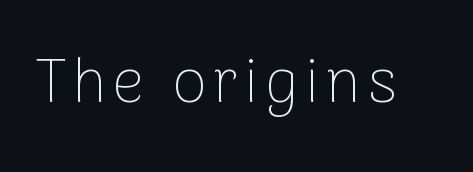
Letters rest on an invisible, unmarked baseline. Each stroke keeps to a modest, everyday thickness or less. I'd call this a sans setting — the letters go barefoot. In terms of posture, this sample is upright. Character widths vary here, with narrow letters taking less room than wide ones.
